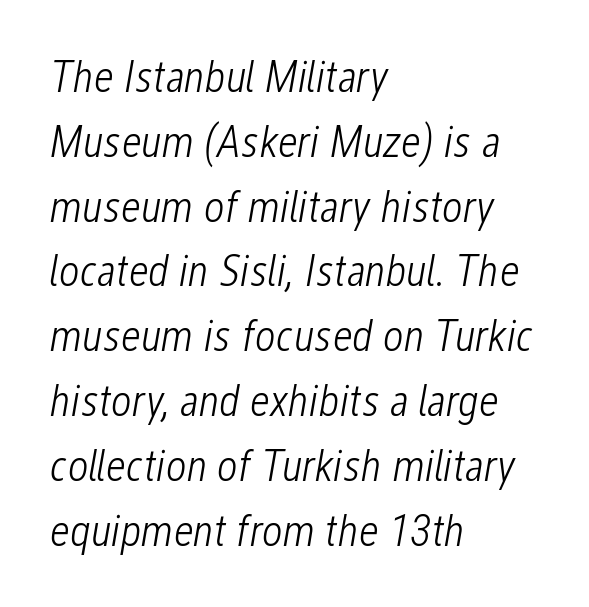
{"italic": "yes", "lean": "right", "slant_degrees": 12, "bold": "no", "weight": "light", "width": "condensed", "stroke_contrast": "low", "x_height": "medium", "monospaced": "no", "underline": "no", "align": "left", "line_spacing": "normal", "line_spacing_ratio": 1.44, "letter_spacing": "normal", "letter_spacing_em": 0.0, "glyph_px": 45}
